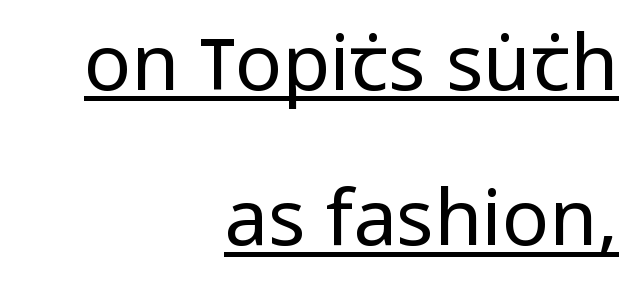
Q: Is the text bold? A: No.
Q: Is the text italic (slanted)? A: No, it is upright.
Q: Is the typeface a serif or a sans-serif typeface? A: Sans-serif.
Q: Is the text underlined? A: Yes.
Q: How is the paragraph aligned? A: Right-aligned.
Q: Is the spacing between letters normal or unusually wide? A: Normal.
Q: Is the spacing between lines tight, normal or loose? A: Loose.
Q: Width (condensed, normal, or wide)? A: Condensed.
Q: Stroke contrast? A: Low.
Q: x-height? A: Large.
Q: Monospaced? A: No.
